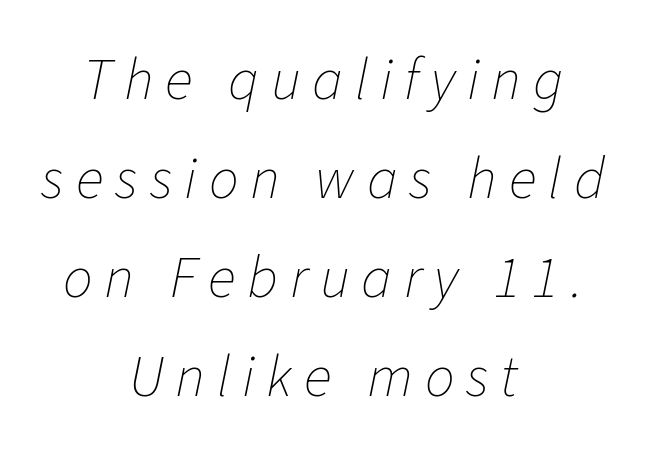
Spacing verdict: proportional, widths tailored to each character. The face looks like a standard text weight, possibly lighter. Horizontal alignment here is central, giving a formal, balanced look. What stands out about the letter spacing? Its width — letters are far apart. The whole block is typeset with a tilt.
